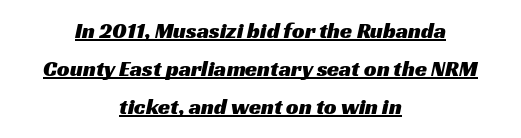
Q: Is the text underlined? A: Yes.
Q: How is the paragraph aligned? A: Centered.
Q: Is the spacing between letters normal or unusually wide? A: Normal.
